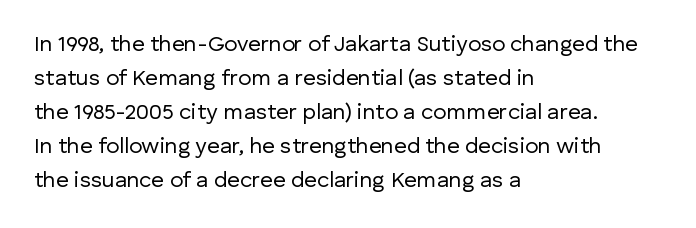
Q: Is the text bold? A: No.
Q: Is the text italic (slanted)? A: No, it is upright.
Q: Is the text underlined? A: No.
Q: How is the paragraph aligned? A: Left-aligned.
Q: Is the spacing between letters normal or unusually wide? A: Normal.
Q: Is the spacing between lines tight, normal or loose? A: Normal.
